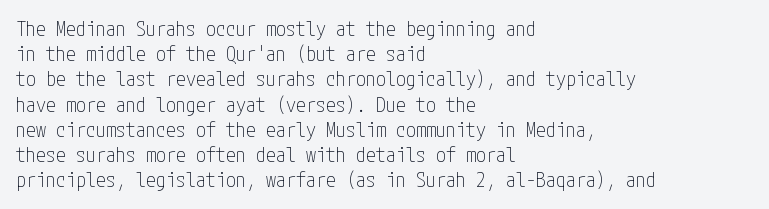
The image shows 20 px text type, upright; set left-aligned, normal line spacing (1.26x), normal letter spacing, not underlined.
